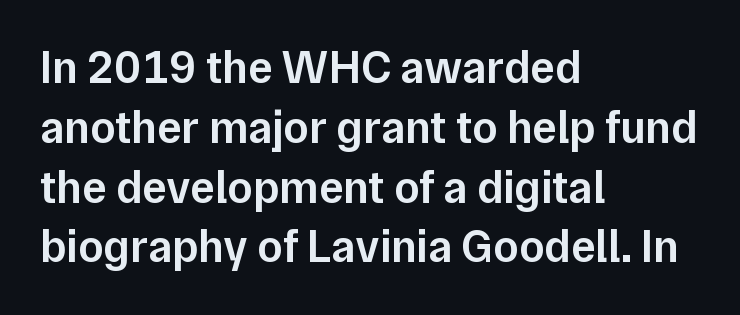
Q: Is the text bold? A: Semi-bold.
Q: Is the text italic (slanted)? A: No, it is upright.
Q: Is the typeface a serif or a sans-serif typeface? A: Sans-serif.
Q: Is the text underlined? A: No.
Q: How is the paragraph aligned? A: Left-aligned.
Q: Is the spacing between letters normal or unusually wide? A: Normal.
Q: Is the spacing between lines tight, normal or loose? A: Normal.
Q: Width (condensed, normal, or wide)? A: Normal.
Q: Stroke contrast? A: Low.
Q: x-height? A: Medium.
Q: Monospaced? A: No.
